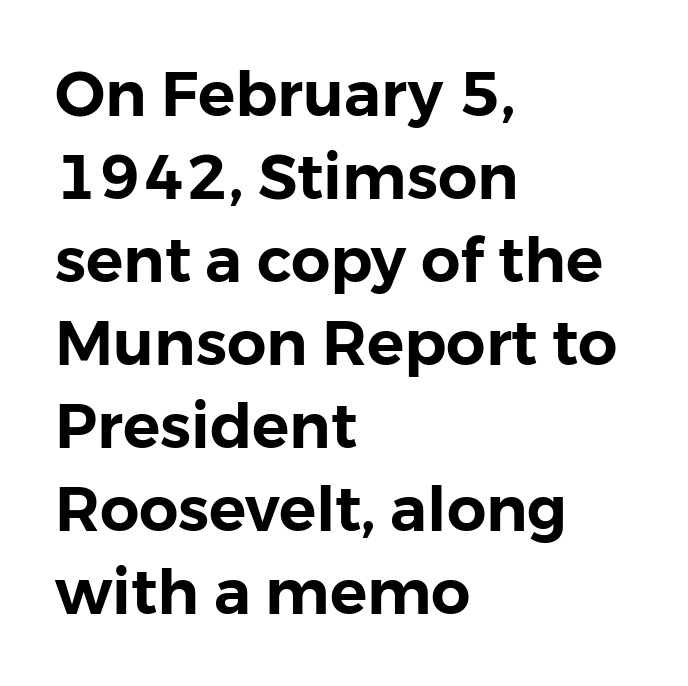
Honestly, there is no underline to notice here at all. The face used here is proportionally spaced, like ordinary book or web type. Regarding serifs, this sample does without them. The tracking reads as untouched default to a designer's eye.
